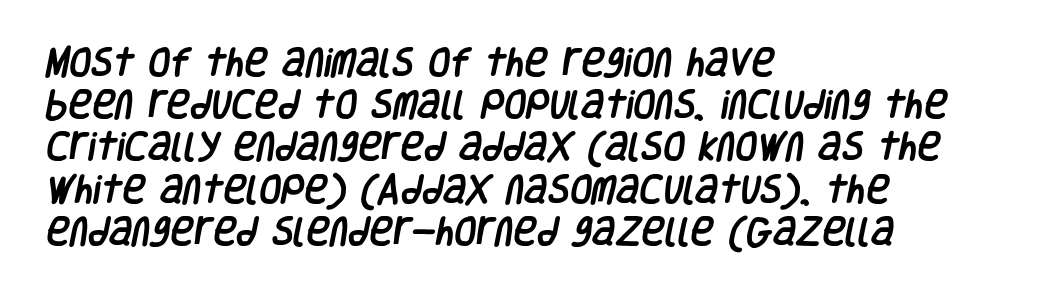
{"serif": "no", "width": "condensed", "stroke_contrast": "low", "x_height": "large", "monospaced": "no", "underline": "no", "align": "left", "line_spacing": "normal", "line_spacing_ratio": 1.32, "letter_spacing": "normal", "letter_spacing_em": 0.0, "glyph_px": 32}
